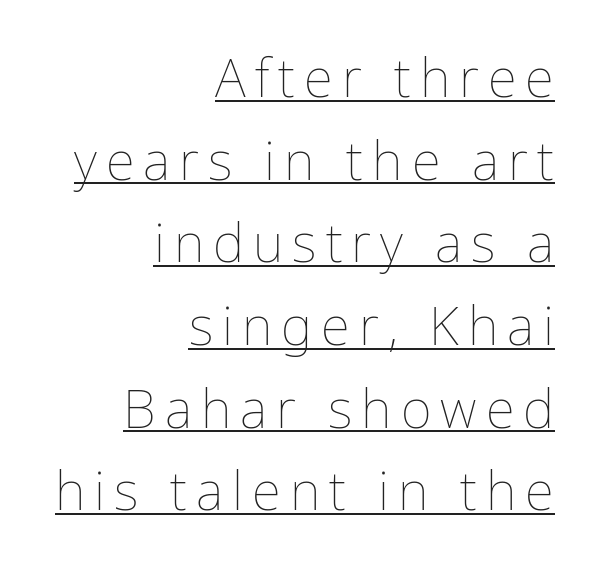
The lines are quadded right. Stem width sits at or under what a default text font uses. You can tell it's not italic because the verticals are truly vertical. Looks like someone drew a line under every word here. Each letter keeps its own natural width here, so spacing adapts to shape. Quick note: interline space is typical.
